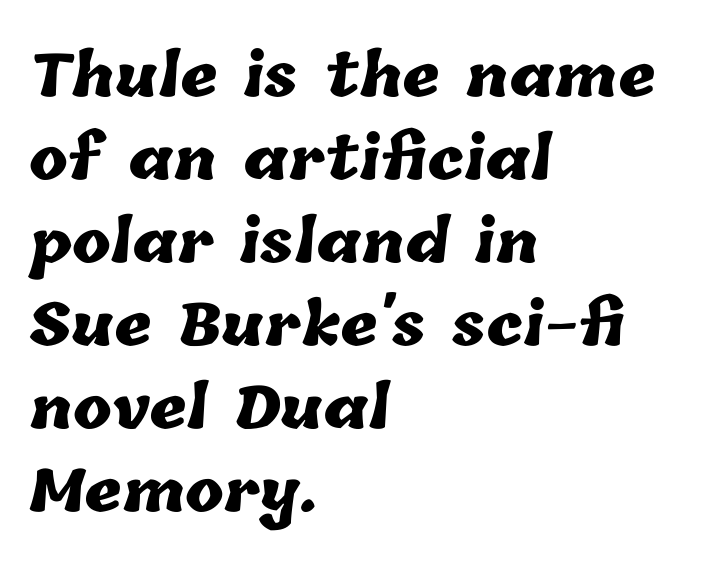
Q: Is the text bold? A: Yes.
Q: Is the text underlined? A: No.
Q: How is the paragraph aligned? A: Left-aligned.
Q: Is the spacing between letters normal or unusually wide? A: Normal.
Q: Is the spacing between lines tight, normal or loose? A: Normal.
Q: Width (condensed, normal, or wide)? A: Normal.
Q: Stroke contrast? A: Low.
Q: x-height? A: Medium.
Q: Monospaced? A: No.
